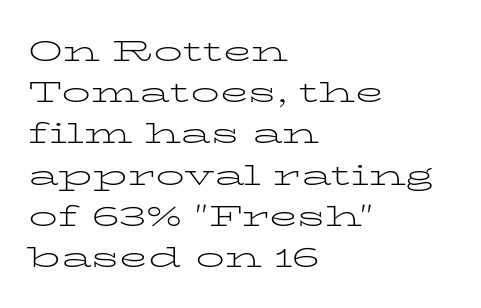
Q: Is the text bold? A: No.
Q: Is the text italic (slanted)? A: No, it is upright.
Q: Is the typeface a serif or a sans-serif typeface? A: Serif.
Q: Is the text underlined? A: No.
Q: How is the paragraph aligned? A: Left-aligned.
Q: Is the spacing between letters normal or unusually wide? A: Normal.
Q: Is the spacing between lines tight, normal or loose? A: Normal.
Q: Width (condensed, normal, or wide)? A: Wide.
Q: Stroke contrast? A: Low.
Q: x-height? A: Medium.
Q: Monospaced? A: No.
